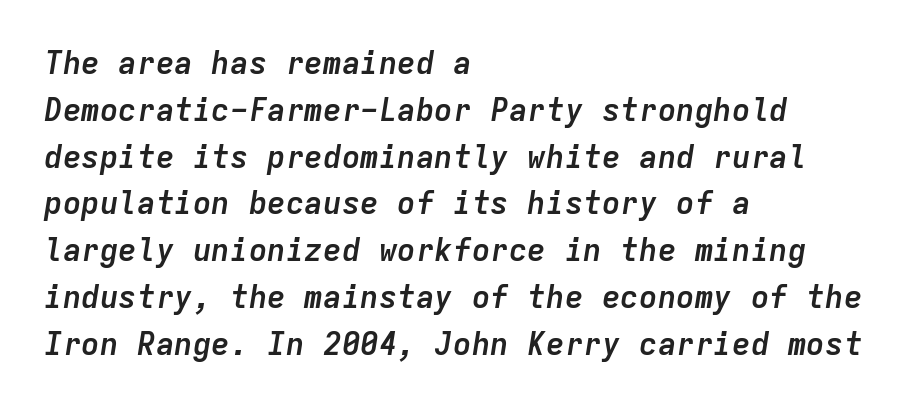
{"italic": "yes", "lean": "right", "slant_degrees": 9, "bold": "yes", "weight": "semibold", "width": "normal", "stroke_contrast": "low", "x_height": "medium", "monospaced": "yes", "underline": "no", "align": "left", "line_spacing": "normal", "line_spacing_ratio": 1.51, "letter_spacing": "normal", "letter_spacing_em": 0.0, "glyph_px": 31}
